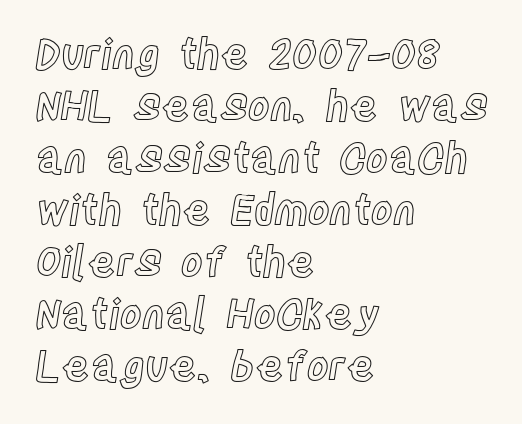
{"width": "condensed", "x_height": "large", "monospaced": "no", "underline": "no", "align": "left", "line_spacing_ratio": 1.24, "letter_spacing": "normal", "letter_spacing_em": 0.0, "glyph_px": 42}
